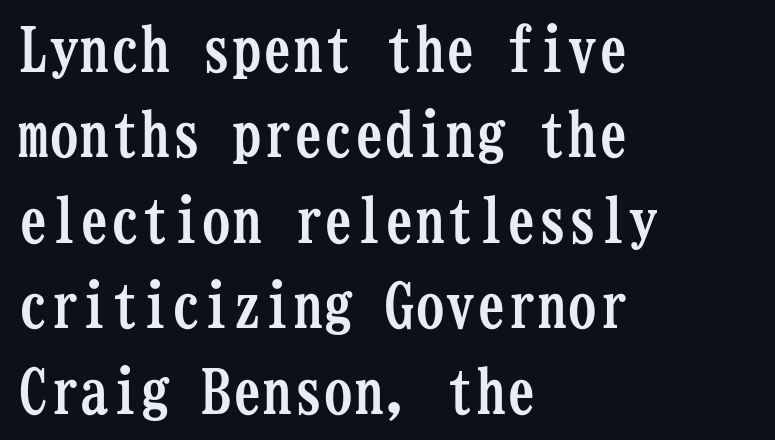
{"serif": "yes", "italic": "no", "bold": "yes", "weight": "semibold", "width": "condensed", "stroke_contrast": "low", "x_height": "medium", "monospaced": "yes", "underline": "no", "align": "left", "line_spacing": "normal", "line_spacing_ratio": 1.4, "letter_spacing": "normal", "letter_spacing_em": 0.0, "glyph_px": 61}
